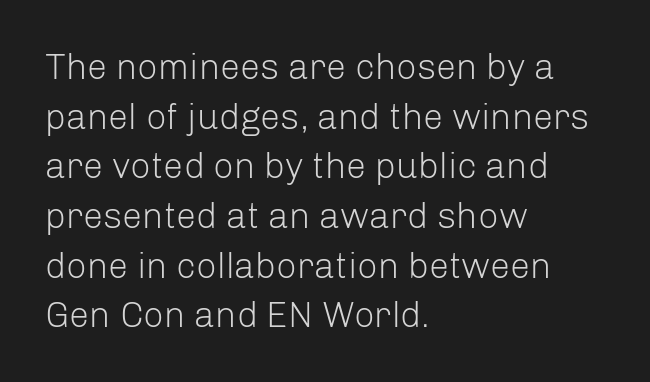
Q: Is the text bold? A: No.
Q: Is the text italic (slanted)? A: No, it is upright.
Q: Is the typeface a serif or a sans-serif typeface? A: Sans-serif.
Q: Is the text underlined? A: No.
Q: How is the paragraph aligned? A: Left-aligned.
Q: Is the spacing between letters normal or unusually wide? A: Normal.
Q: Is the spacing between lines tight, normal or loose? A: Normal.
Q: Width (condensed, normal, or wide)? A: Normal.
Q: Stroke contrast? A: Low.
Q: x-height? A: Medium.
Q: Monospaced? A: No.
